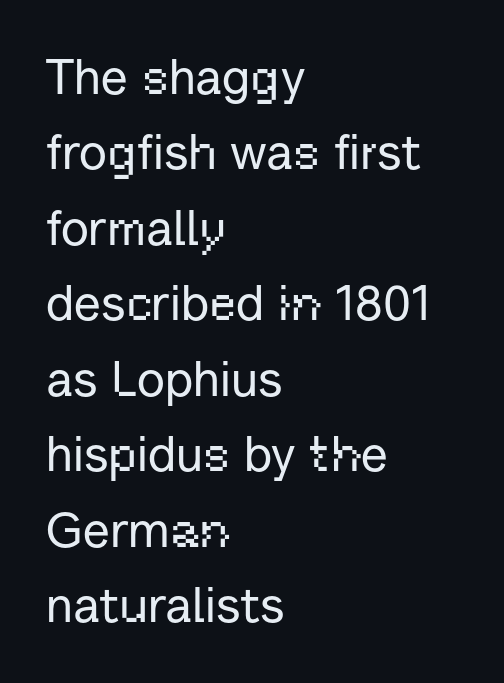
Q: Is the text italic (slanted)? A: No, it is upright.
Q: Is the typeface a serif or a sans-serif typeface? A: Sans-serif.
Q: Is the text underlined? A: No.
Q: How is the paragraph aligned? A: Left-aligned.
Q: Is the spacing between letters normal or unusually wide? A: Normal.
Q: Is the spacing between lines tight, normal or loose? A: Normal.
Q: Width (condensed, normal, or wide)? A: Normal.
Q: Stroke contrast? A: Low.
Q: x-height? A: Medium.
Q: Monospaced? A: No.
